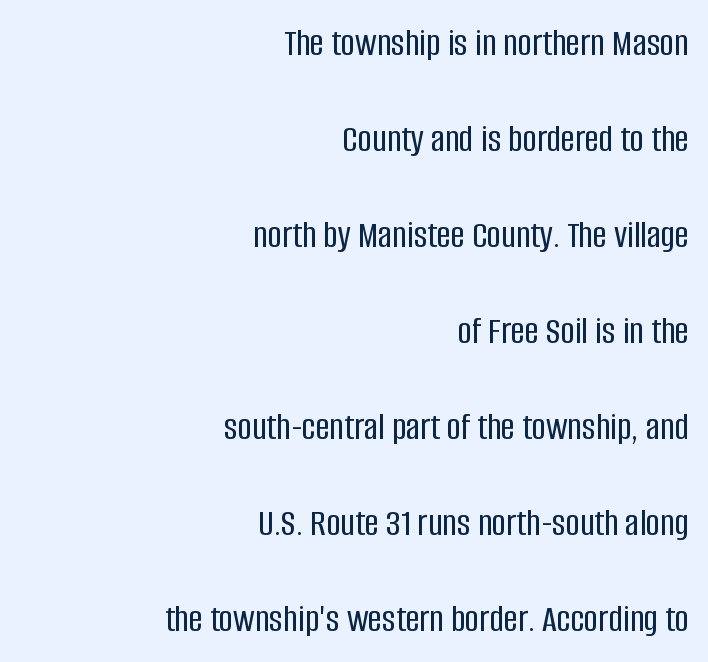
{"serif": "no", "italic": "no", "width": "condensed", "stroke_contrast": "low", "x_height": "large", "monospaced": "no", "underline": "no", "align": "right", "line_spacing": "loose", "line_spacing_ratio": 2.46, "letter_spacing": "normal", "letter_spacing_em": 0.0, "glyph_px": 39}
